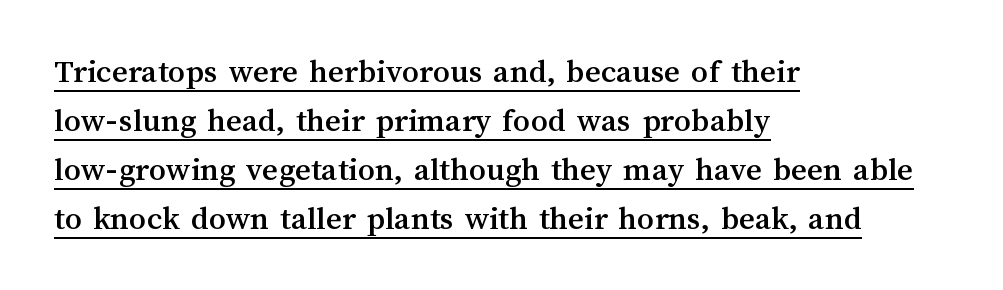
{"italic": "no", "width": "normal", "stroke_contrast": "medium", "x_height": "medium", "monospaced": "no", "underline": "yes", "align": "left", "line_spacing": "normal", "line_spacing_ratio": 1.44, "letter_spacing": "normal", "letter_spacing_em": 0.0, "glyph_px": 34}
